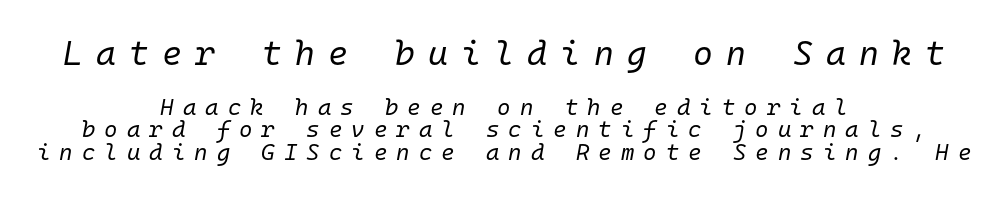
The image shows 34 px regular-weight type, italic (leaning right), monospaced; set centered, tight line spacing (0.97x), unusually wide letter spacing (+0.39 em), not underlined; the first (top) block is 1.48x larger; low stroke contrast and a medium x-height.
